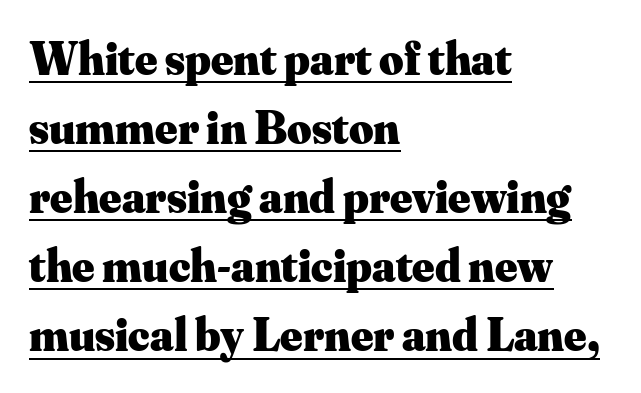
The image shows 47 px heavy serif type, upright; set left-aligned, normal line spacing (1.47x), normal letter spacing, underlined; medium stroke contrast and a small x-height.
